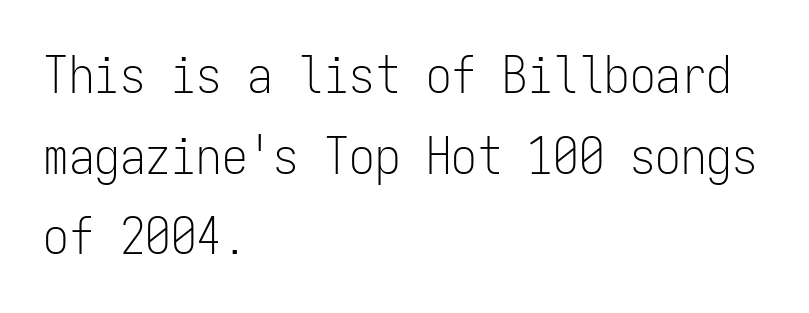
The image shows 51 px light, condensed sans-serif type, upright, monospaced; set left-aligned, normal line spacing (1.58x), normal letter spacing, not underlined; low stroke contrast and a medium x-height.
